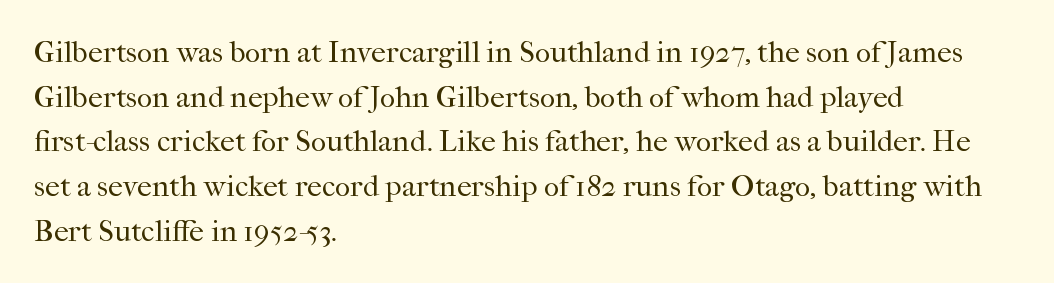
Leading: standard. The gap between lines stays unmarked. The rendering shows small feet on the letterforms — a serif design. Italic: no, the glyphs are upright roman. Weight: in the light-to-regular range.
